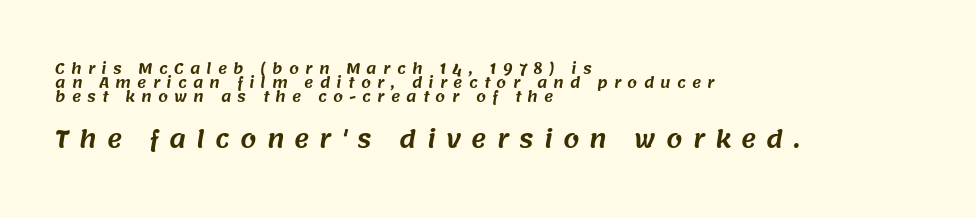
Q: Is the text underlined? A: No.
Q: How is the paragraph aligned? A: Left-aligned.
Q: Is the spacing between letters normal or unusually wide? A: Unusually wide.
Q: Is the spacing between lines tight, normal or loose? A: Tight.
Q: Which block of text is set in a larger size, the first (top) or the second (bottom)? A: The second (bottom) one.
